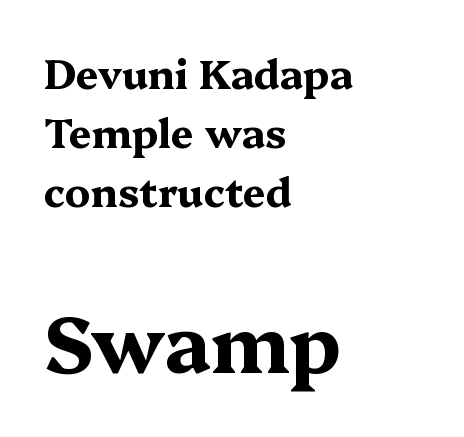
Q: Is the text bold? A: Yes.
Q: Is the text italic (slanted)? A: No, it is upright.
Q: Is the typeface a serif or a sans-serif typeface? A: Serif.
Q: Is the text underlined? A: No.
Q: How is the paragraph aligned? A: Left-aligned.
Q: Is the spacing between letters normal or unusually wide? A: Normal.
Q: Is the spacing between lines tight, normal or loose? A: Normal.
Q: Which block of text is set in a larger size, the first (top) or the second (bottom)? A: The second (bottom) one.
Q: Width (condensed, normal, or wide)? A: Wide.
Q: Stroke contrast? A: Medium.
Q: x-height? A: Medium.
Q: Monospaced? A: No.
